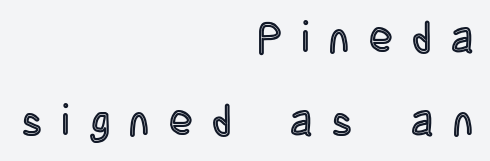
{"italic": "no", "width": "condensed", "x_height": "large", "monospaced": "no", "underline": "no", "align": "right", "line_spacing": "loose", "line_spacing_ratio": 1.93, "letter_spacing": "wide", "letter_spacing_em": 0.46, "glyph_px": 43}
